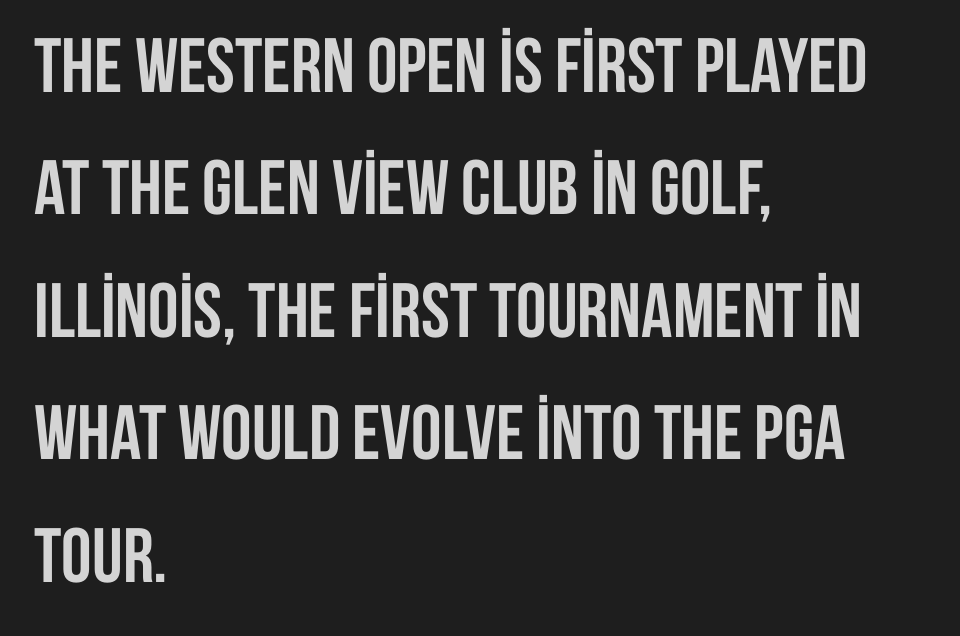
Q: Is the text bold? A: Yes.
Q: Is the text italic (slanted)? A: No, it is upright.
Q: Is the typeface a serif or a sans-serif typeface? A: Sans-serif.
Q: Is the text underlined? A: No.
Q: How is the paragraph aligned? A: Left-aligned.
Q: Is the spacing between letters normal or unusually wide? A: Normal.
Q: Is the spacing between lines tight, normal or loose? A: Normal.
Q: Width (condensed, normal, or wide)? A: Condensed.
Q: Stroke contrast? A: Low.
Q: x-height? A: Large.
Q: Monospaced? A: No.
